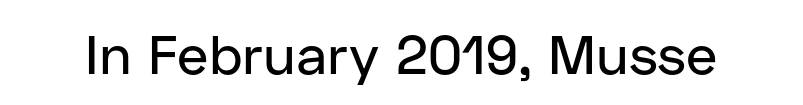
The image shows 55 px sans-serif type, upright; set normal letter spacing, not underlined; low stroke contrast and a medium x-height.
